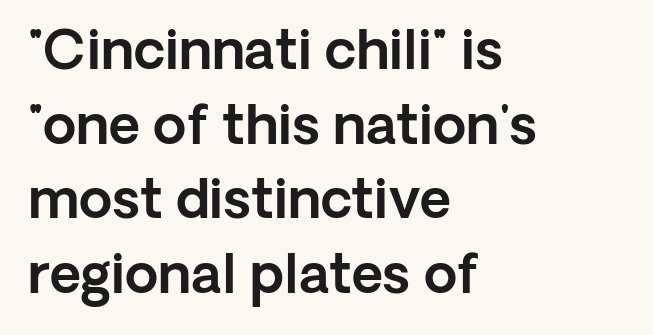
The image shows 54 px sans-serif type, upright; set left-aligned, normal line spacing (1.38x), normal letter spacing, not underlined; a medium x-height.
